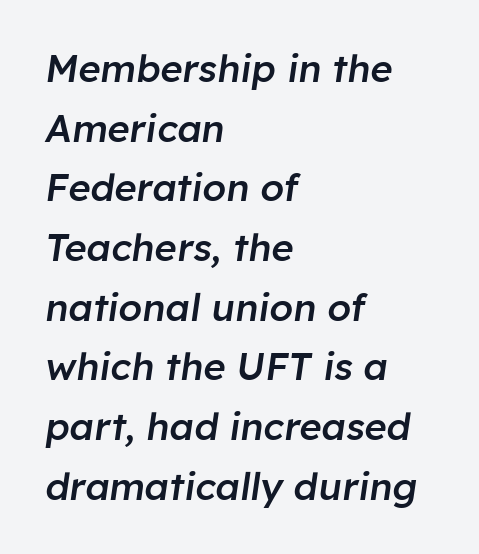
The image shows 38 px semibold type, italic (leaning right); set left-aligned, normal line spacing (1.57x), normal letter spacing, not underlined; low stroke contrast and a medium x-height.
